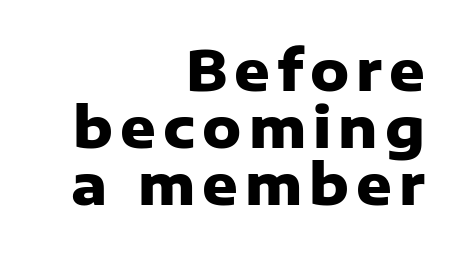
The image shows 55 px heavy sans-serif type, upright; set right-aligned, tight line spacing (1.04x), not underlined; low stroke contrast and a medium x-height.
